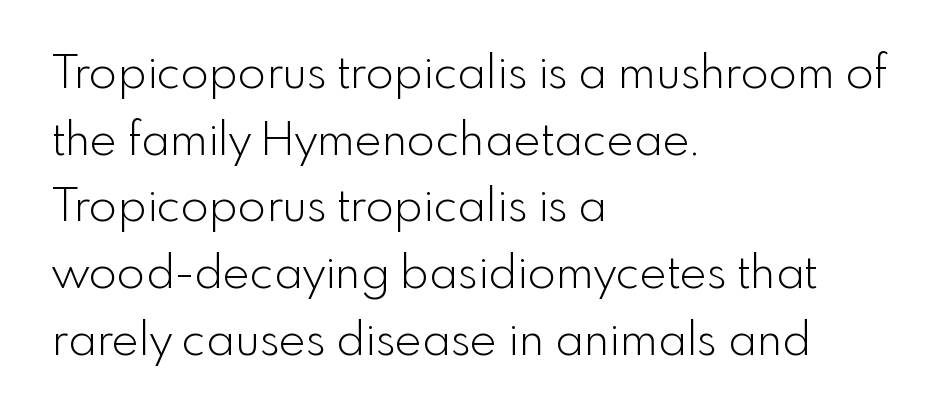
The image shows 46 px light sans-serif type, upright; set left-aligned, normal line spacing (1.45x), normal letter spacing, not underlined; a small x-height.
